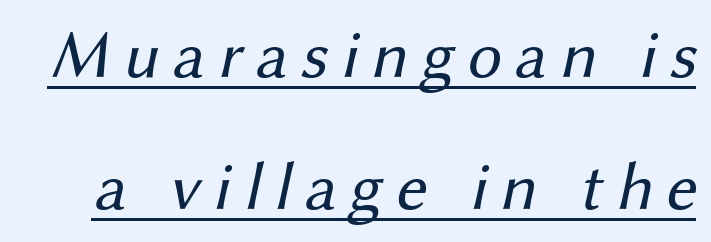
Q: Is the text bold? A: No.
Q: Is the typeface a serif or a sans-serif typeface? A: Sans-serif.
Q: Is the text underlined? A: Yes.
Q: Is the spacing between lines tight, normal or loose? A: Loose.
Q: Width (condensed, normal, or wide)? A: Normal.
Q: Stroke contrast? A: Medium.
Q: x-height? A: Medium.
Q: Monospaced? A: No.
